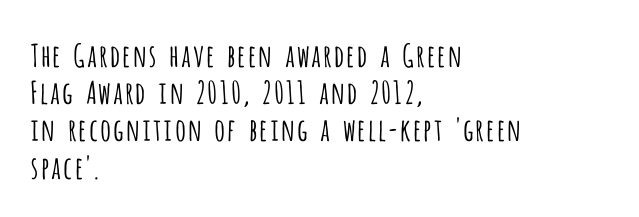
{"serif": "no", "italic": "no", "bold": "no", "weight": "light", "width": "condensed", "stroke_contrast": "low", "x_height": "large", "monospaced": "no", "underline": "no", "align": "left", "line_spacing_ratio": 1.2, "letter_spacing": "normal", "letter_spacing_em": 0.0, "glyph_px": 31}
